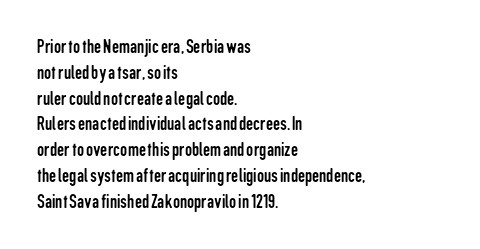
The image shows 20 px text type, upright; set left-aligned, normal line spacing (1.29x), normal letter spacing, not underlined.
